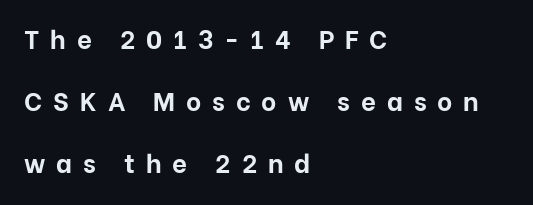
{"italic": "no", "bold": "yes", "underline": "no", "align": "left", "line_spacing": "loose", "line_spacing_ratio": 2.39, "letter_spacing": "wide", "letter_spacing_em": 0.42, "glyph_px": 26}
